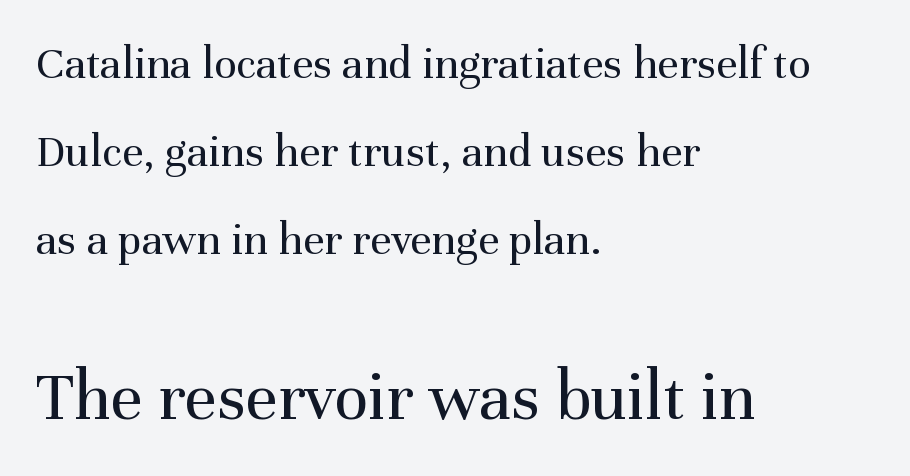
Q: Is the text bold? A: No.
Q: Is the text italic (slanted)? A: No, it is upright.
Q: Is the typeface a serif or a sans-serif typeface? A: Serif.
Q: Is the text underlined? A: No.
Q: How is the paragraph aligned? A: Left-aligned.
Q: Is the spacing between letters normal or unusually wide? A: Normal.
Q: Which block of text is set in a larger size, the first (top) or the second (bottom)? A: The second (bottom) one.
Q: Width (condensed, normal, or wide)? A: Normal.
Q: Stroke contrast? A: Medium.
Q: x-height? A: Medium.
Q: Monospaced? A: No.
